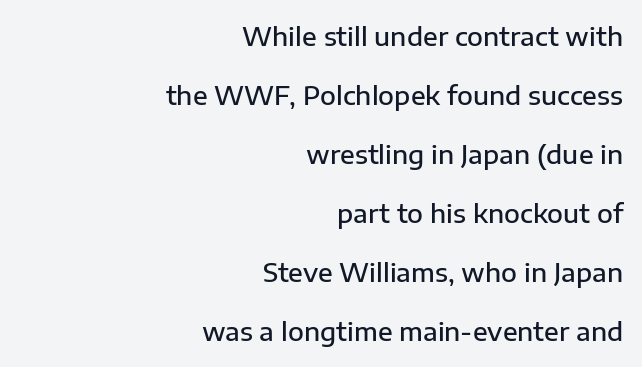
You can tell it's not italic because the verticals are truly vertical. The rag falls on the left side of this text block. Vertically, the passage feels expansive, rows floating well apart. This is moderately heavy type, rendered in semibold. The baseline area is clear. This rendering leaves character spacing at its baseline value.
